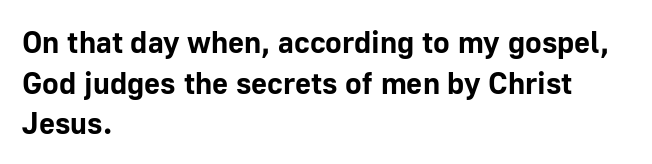
The image shows 31 px bold sans-serif type, upright; set left-aligned, normal line spacing (1.31x), normal letter spacing, not underlined; low stroke contrast and a medium x-height.
